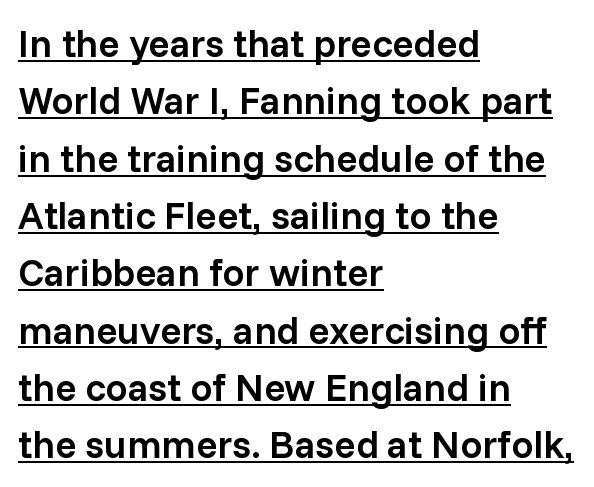
Q: Is the text bold? A: Semi-bold.
Q: Is the text italic (slanted)? A: No, it is upright.
Q: Is the typeface a serif or a sans-serif typeface? A: Sans-serif.
Q: Is the text underlined? A: Yes.
Q: How is the paragraph aligned? A: Left-aligned.
Q: Is the spacing between letters normal or unusually wide? A: Normal.
Q: Is the spacing between lines tight, normal or loose? A: Normal.
Q: Width (condensed, normal, or wide)? A: Normal.
Q: Stroke contrast? A: Low.
Q: x-height? A: Medium.
Q: Monospaced? A: No.
